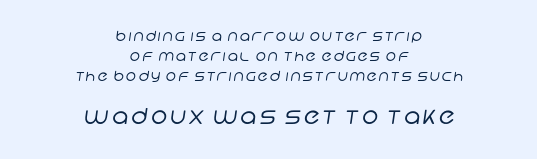
The lines are quadded center. Visually, the bottom section dominates because its glyphs are scaled up. Weight class: somewhere from thin through regular. The leading is moderate, giving the passage an even texture.
